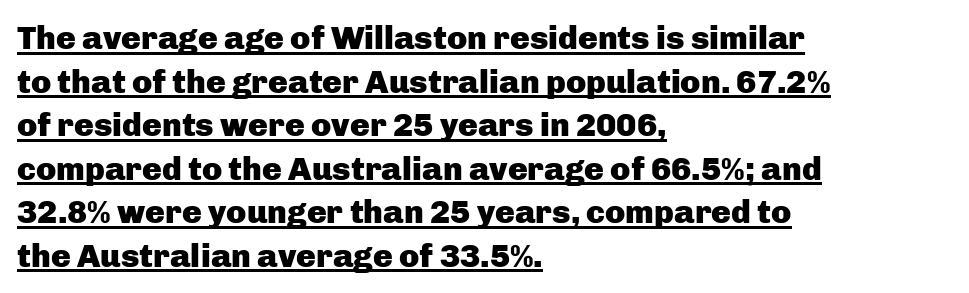
The image shows 33 px heavy sans-serif type, upright; set left-aligned, normal line spacing (1.32x), normal letter spacing, underlined; low stroke contrast and a medium x-height.
